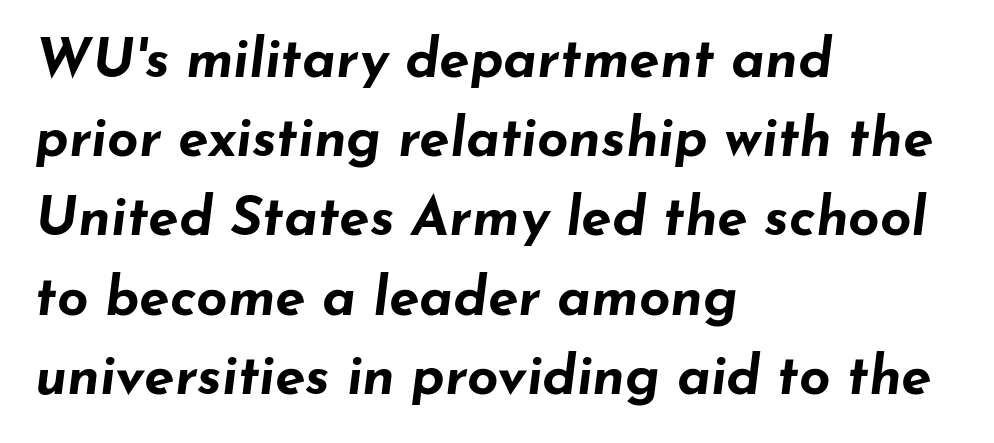
Q: Is the text bold? A: Yes.
Q: Is the text italic (slanted)? A: Yes, it leans right by about 7 degrees.
Q: Is the text underlined? A: No.
Q: How is the paragraph aligned? A: Left-aligned.
Q: Is the spacing between letters normal or unusually wide? A: Normal.
Q: Is the spacing between lines tight, normal or loose? A: Normal.
Q: Width (condensed, normal, or wide)? A: Wide.
Q: Stroke contrast? A: Low.
Q: x-height? A: Small.
Q: Monospaced? A: No.
